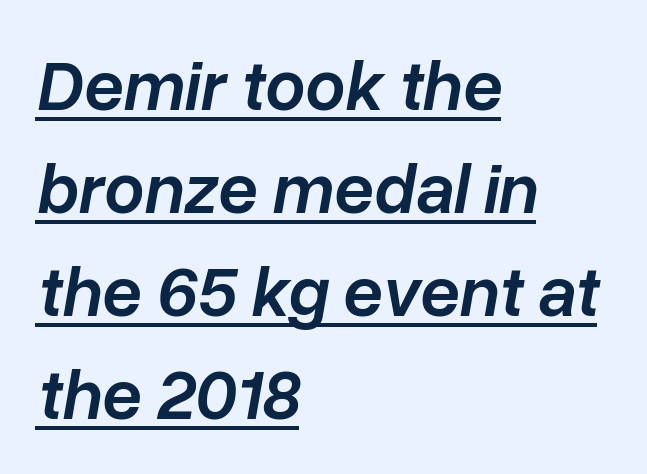
The image shows 71 px semibold type, italic (leaning right); set left-aligned, normal line spacing (1.45x), normal letter spacing, underlined; low stroke contrast and a medium x-height.
